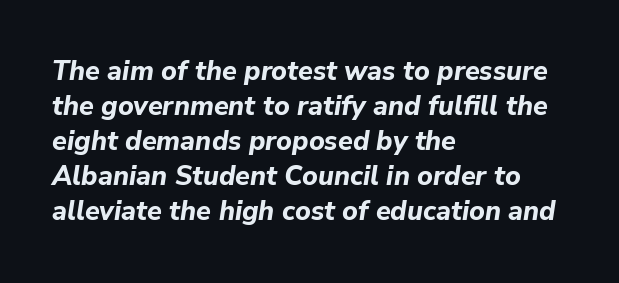
Q: Is the text bold? A: Yes.
Q: Is the text italic (slanted)? A: Yes, it leans right by about 9 degrees.
Q: Is the text underlined? A: No.
Q: How is the paragraph aligned? A: Left-aligned.
Q: Is the spacing between letters normal or unusually wide? A: Normal.
Q: Is the spacing between lines tight, normal or loose? A: Normal.
